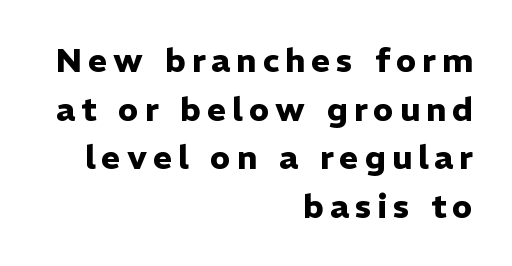
The image shows 33 px heavy sans-serif type, upright; set right-aligned, normal line spacing (1.47x), not underlined; low stroke contrast and a medium x-height.
